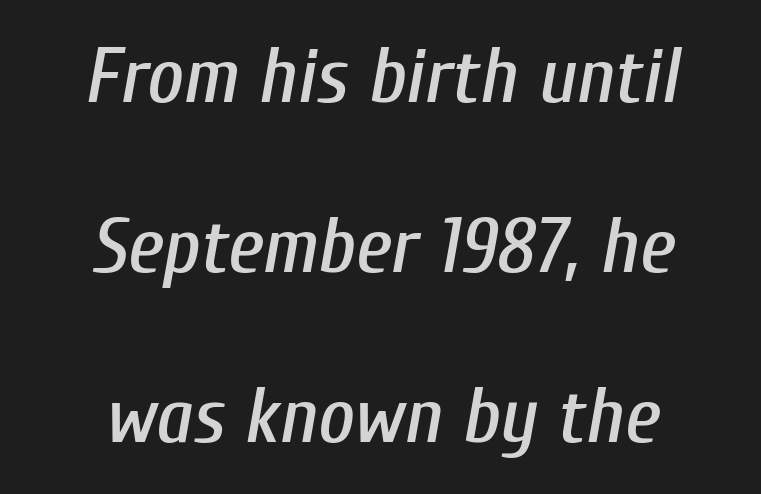
Proportional: the letters do not fall into vertical columns. Each new line begins a long way beneath the previous one. This rendering leaves character spacing at its baseline value. Unmarked baselines from the first word to the last.
